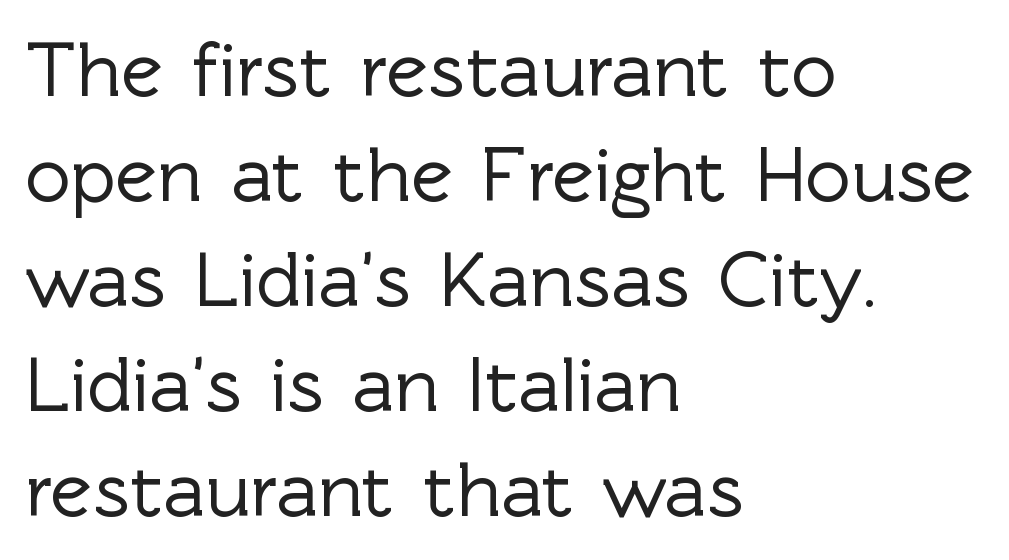
The foot of each line stays bare and open. These lines are rendered in a variable-pitch font. Regarding leading, the lines here are spaced in the standard way. The ragged edge is on the right, which tells us the setting is flush left. Every character sits straight up, as roman type does. Honestly, the letter spacing is just normal — you wouldn't notice it.
